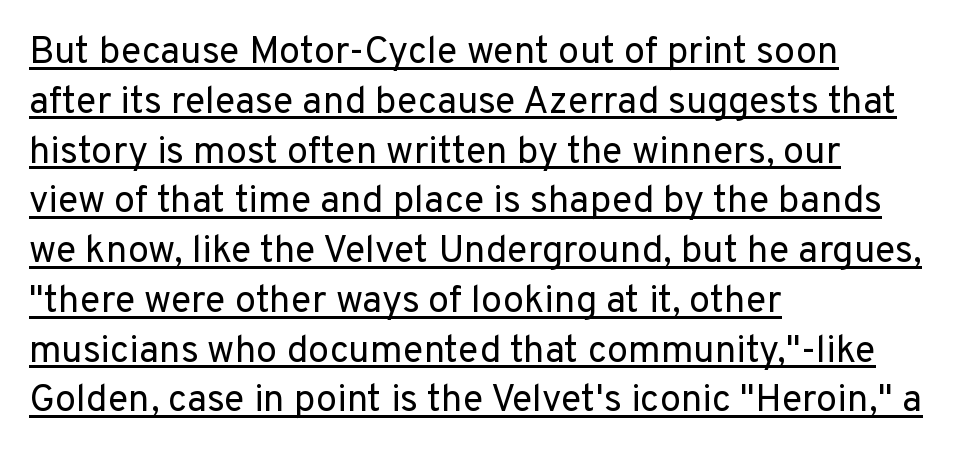
{"serif": "no", "italic": "no", "bold": "no", "weight": "regular", "width": "normal", "stroke_contrast": "low", "x_height": "medium", "monospaced": "no", "underline": "yes", "align": "left", "line_spacing": "normal", "line_spacing_ratio": 1.31, "letter_spacing": "normal", "letter_spacing_em": 0.0, "glyph_px": 38}
